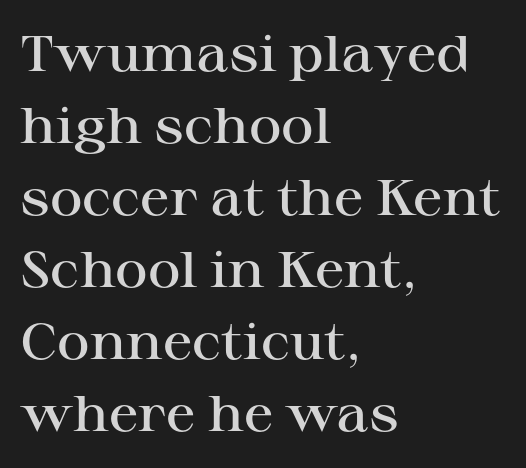
The image shows 50 px semibold, wide serif type, upright; set left-aligned, normal line spacing (1.44x), normal letter spacing, not underlined; high stroke contrast and a medium x-height.
